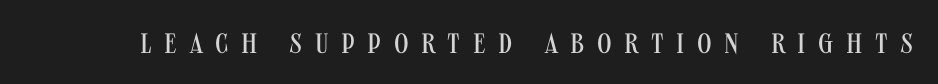
The image shows 28 px regular-weight, condensed sans-serif type, upright; set unusually wide letter spacing (+0.45 em), not underlined; medium stroke contrast and a large x-height.
